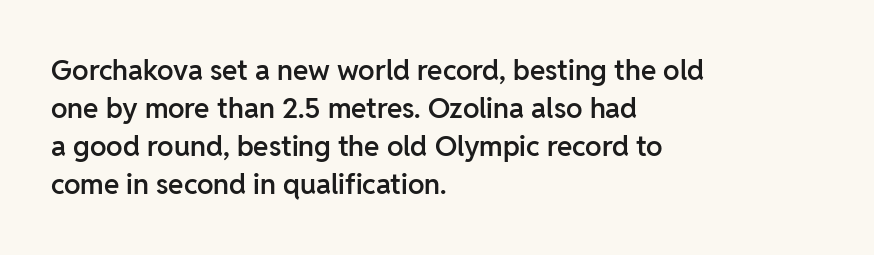
Q: Is the text bold? A: Semi-bold.
Q: Is the text italic (slanted)? A: No, it is upright.
Q: Is the typeface a serif or a sans-serif typeface? A: Sans-serif.
Q: Is the text underlined? A: No.
Q: How is the paragraph aligned? A: Left-aligned.
Q: Is the spacing between letters normal or unusually wide? A: Normal.
Q: Is the spacing between lines tight, normal or loose? A: Normal.
Q: Width (condensed, normal, or wide)? A: Normal.
Q: Stroke contrast? A: Low.
Q: x-height? A: Medium.
Q: Monospaced? A: No.
